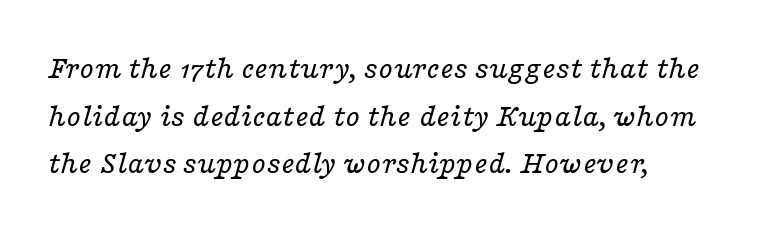
The image shows 33 px regular-weight, wide serif type, italic (leaning right); set left-aligned, normal line spacing (1.44x), normal letter spacing, not underlined; low stroke contrast and a medium x-height.
